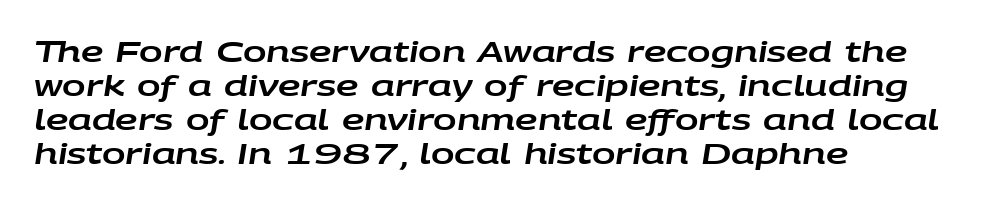
Which margin do the lines hug? The left one — the right edge is uneven. The rendering keeps characters at their native spacing. A bare baseline throughout the passage. Spacing verdict: proportional, widths tailored to each character. Slanted lettering throughout.
